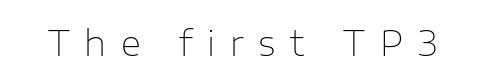
The image shows 35 px thin sans-serif type, upright; set unusually wide letter spacing (+0.42 em), not underlined; low stroke contrast and a medium x-height.
